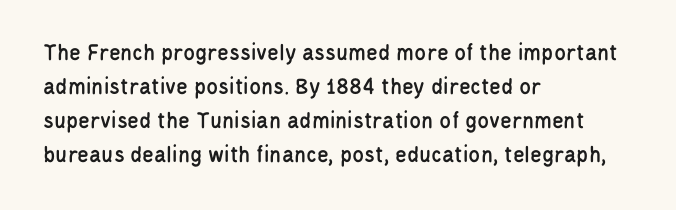
The image shows 24 px text type, upright; set left-aligned, normal line spacing (1.41x), normal letter spacing, not underlined.
